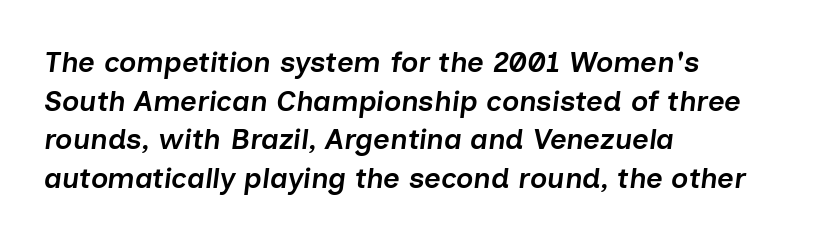
The image shows 29 px semibold type, italic (leaning right); set left-aligned, normal line spacing (1.33x), normal letter spacing, not underlined; low stroke contrast and a medium x-height.
